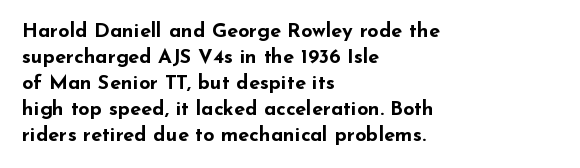
The image shows 20 px bold type, upright; set left-aligned, normal line spacing (1.3x), normal letter spacing, not underlined.
